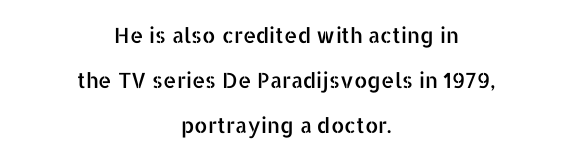
The image shows 21 px text type, upright; set centered, loose line spacing (2.15x), normal letter spacing, not underlined.
